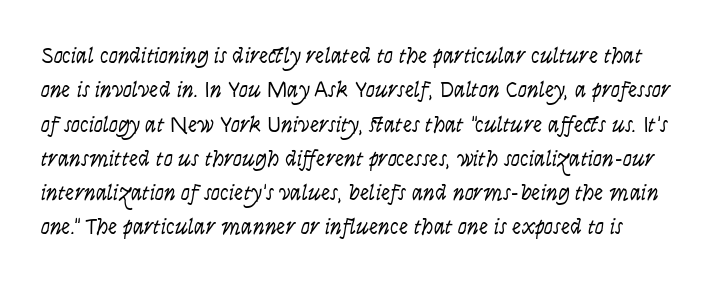
Rendered with sloped, italic letterforms. Look at the tracking — it's just the regular setting, nothing added. The glyphs are unaccompanied by any horizontal stroke below them. No heavy texture on the line: the type isn't bold. Whoever set this chose a conventional vertical rhythm.
